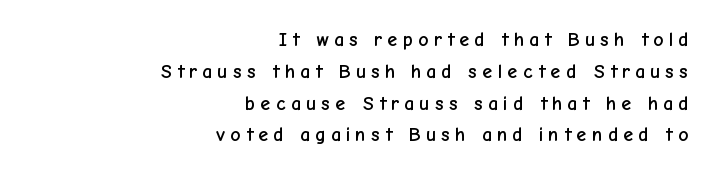
{"italic": "no", "underline": "no", "align": "right", "line_spacing": "normal", "line_spacing_ratio": 1.59, "letter_spacing": "wide", "letter_spacing_em": 0.22, "glyph_px": 20}
